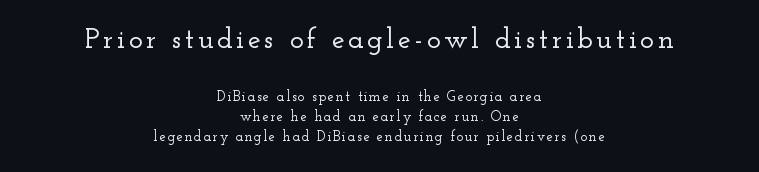
The image shows 29 px wide serif type, upright; set centered, normal line spacing (1.42x), not underlined; the first (top) block is 2.07x larger; low stroke contrast and a small x-height.
